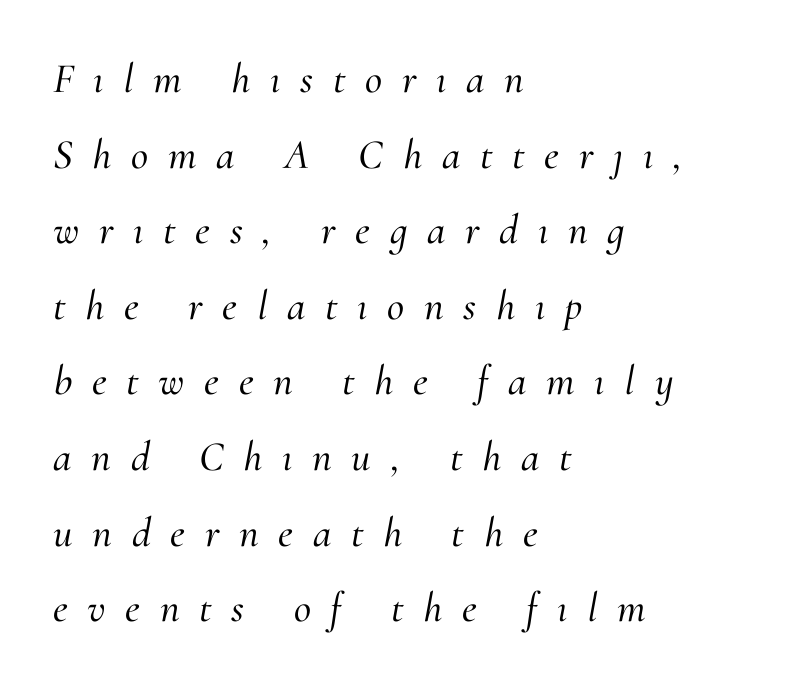
Casual observation: everything's shoved over to the left. Here the designer chose a conventional face with non-uniform glyph widths. Old-style or modern, the face here clearly has serifs. The glyphs are unaccompanied by any horizontal stroke below them. Style check: oblique. This sample uses expanded letter spacing, leaving extra air between glyphs.
